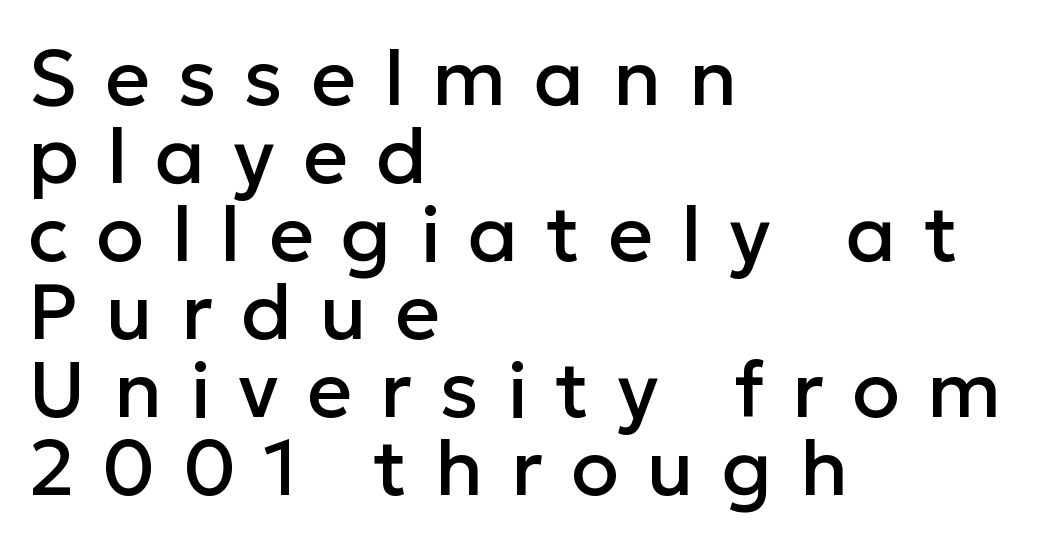
Horizontal bands of white between lines are thin slivers. Glyph-to-glyph distance is far greater than everyday printed text. Note: no serifs on the glyphs. Notice how the passage keeps a crisp vertical edge on the left only.
